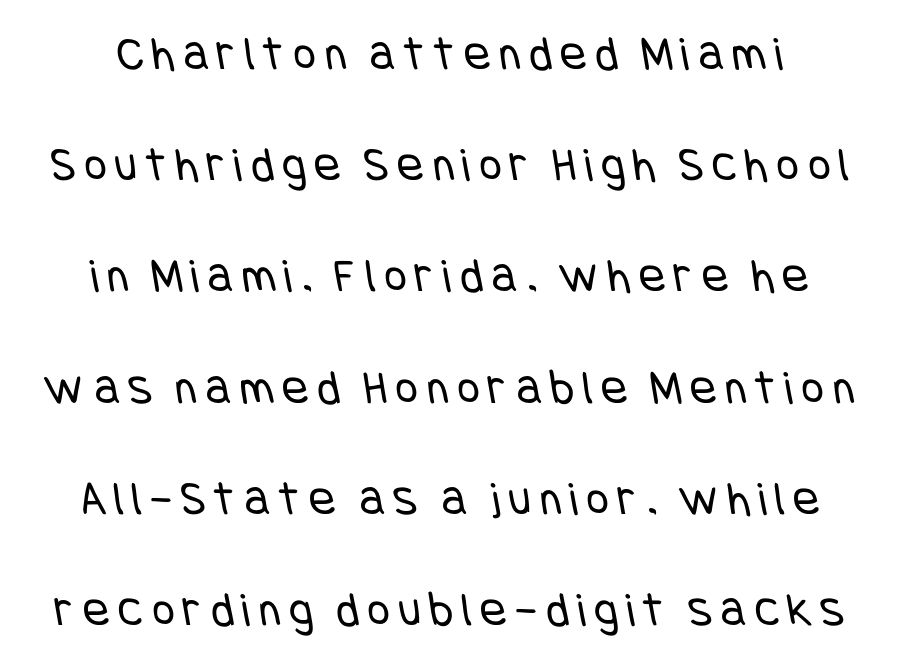
The image shows 49 px regular-weight, condensed sans-serif type; set centered, loose line spacing (2.27x), not underlined; low stroke contrast and a large x-height.
